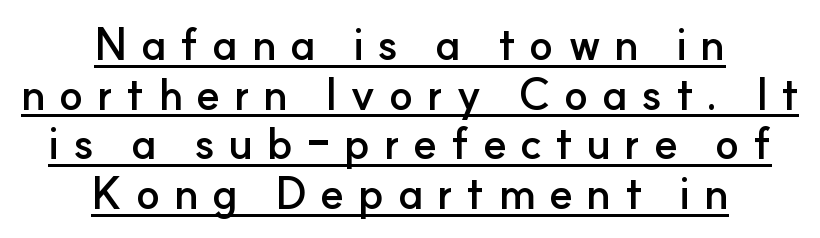
{"serif": "no", "italic": "no", "bold": "yes", "weight": "semibold", "width": "normal", "stroke_contrast": "low", "x_height": "small", "monospaced": "no", "underline": "yes", "align": "center", "line_spacing": "tight", "line_spacing_ratio": 1.13, "letter_spacing": "wide", "letter_spacing_em": 0.3, "glyph_px": 44}
